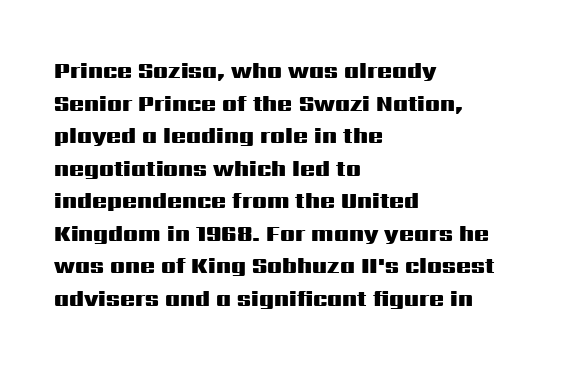
The letters stand straight up with perfectly vertical stems. Vertical spacing — default. Beneath every word, the page is bare. Typeset ragged right — the left edge is the straight one.
